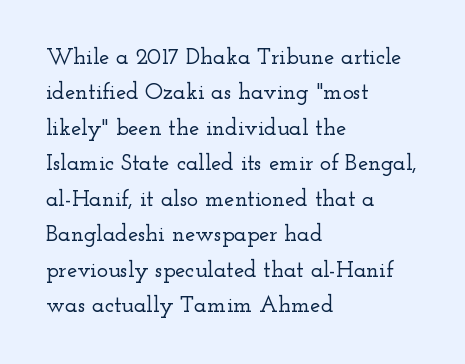
The image shows 23 px text type, upright; set left-aligned, normal line spacing (1.54x), normal letter spacing, not underlined.
